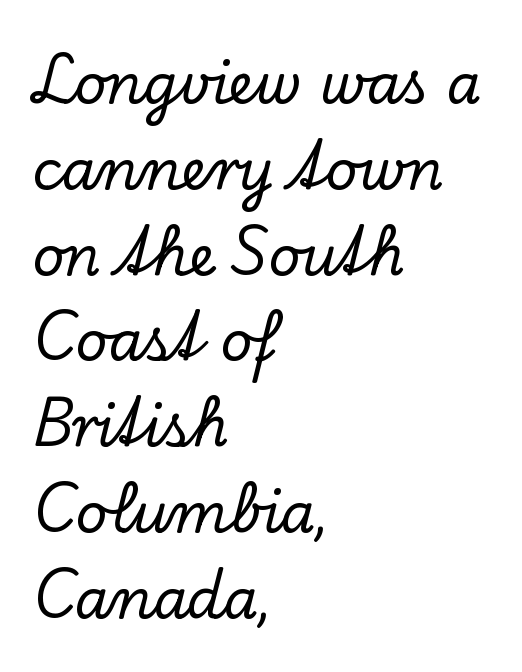
Q: Is the text italic (slanted)? A: Yes.
Q: Is the typeface a serif or a sans-serif typeface? A: Serif.
Q: Is the text underlined? A: No.
Q: How is the paragraph aligned? A: Left-aligned.
Q: Is the spacing between letters normal or unusually wide? A: Normal.
Q: Is the spacing between lines tight, normal or loose? A: Normal.
Q: Width (condensed, normal, or wide)? A: Normal.
Q: Stroke contrast? A: Low.
Q: x-height? A: Small.
Q: Monospaced? A: No.
